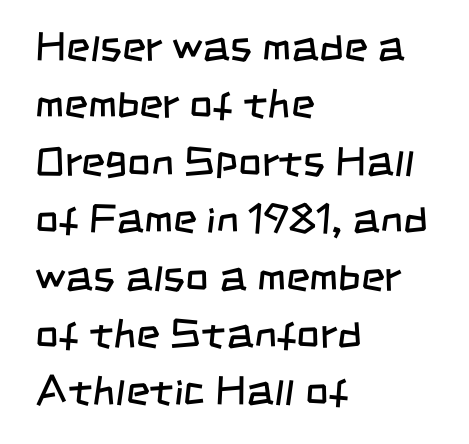
Q: Is the text bold? A: No.
Q: Is the typeface a serif or a sans-serif typeface? A: Sans-serif.
Q: Is the text underlined? A: No.
Q: How is the paragraph aligned? A: Left-aligned.
Q: Is the spacing between letters normal or unusually wide? A: Normal.
Q: Is the spacing between lines tight, normal or loose? A: Normal.
Q: Width (condensed, normal, or wide)? A: Condensed.
Q: Stroke contrast? A: Low.
Q: x-height? A: Large.
Q: Monospaced? A: No.
